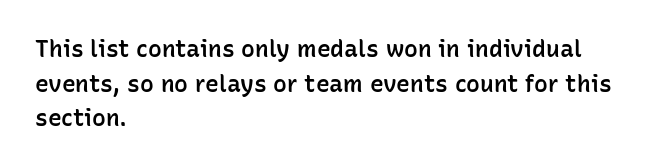
{"italic": "no", "bold": "semi", "underline": "no", "align": "left", "line_spacing": "normal", "line_spacing_ratio": 1.51, "letter_spacing": "normal", "letter_spacing_em": 0.0, "glyph_px": 23}
